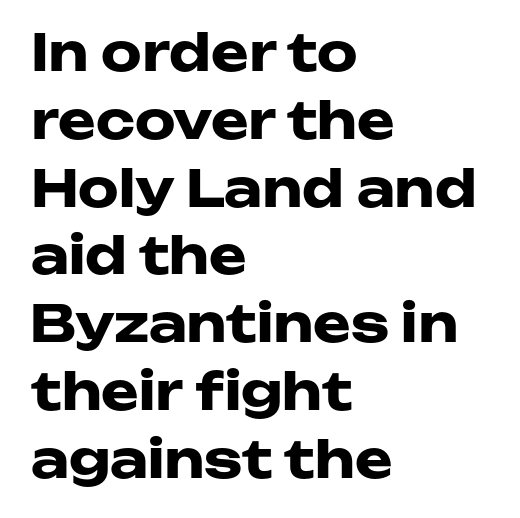
Q: Is the text bold? A: Yes.
Q: Is the text italic (slanted)? A: No, it is upright.
Q: Is the typeface a serif or a sans-serif typeface? A: Sans-serif.
Q: Is the text underlined? A: No.
Q: How is the paragraph aligned? A: Left-aligned.
Q: Is the spacing between letters normal or unusually wide? A: Normal.
Q: Is the spacing between lines tight, normal or loose? A: Normal.
Q: Width (condensed, normal, or wide)? A: Wide.
Q: Stroke contrast? A: Low.
Q: x-height? A: Medium.
Q: Monospaced? A: No.
